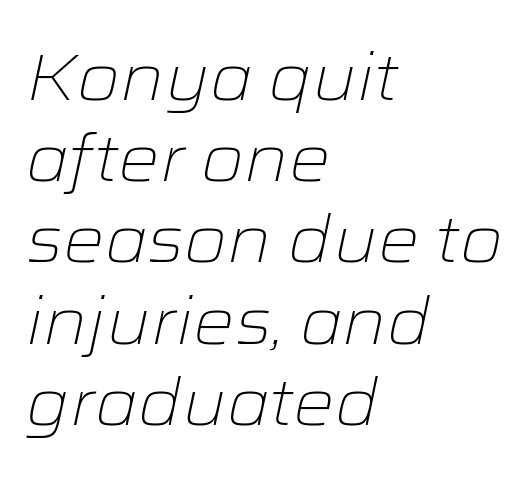
Q: Is the text bold? A: No.
Q: Is the text italic (slanted)? A: Yes, it leans right by about 12 degrees.
Q: Is the text underlined? A: No.
Q: How is the paragraph aligned? A: Left-aligned.
Q: Is the spacing between letters normal or unusually wide? A: Normal.
Q: Is the spacing between lines tight, normal or loose? A: Normal.
Q: Width (condensed, normal, or wide)? A: Wide.
Q: Stroke contrast? A: Low.
Q: x-height? A: Medium.
Q: Monospaced? A: No.
